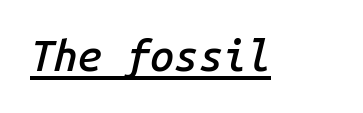
Here the designer chose a console-style face with uniform glyph widths. The face used here appears with an underline applied. Between one letter and the next there's only the usual sliver of space. A semibold gives these letters moderate extra thickness, short of bold.
